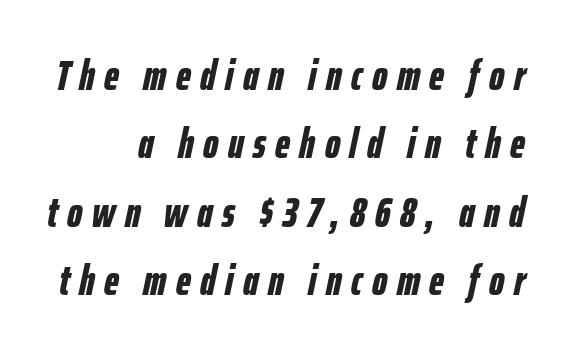
Leading: standard. Letter spacing: wide. Rule under the text: the space is simply empty. The font's italic variant was chosen for this text. The face used here is proportionally spaced, like ordinary book or web type.
